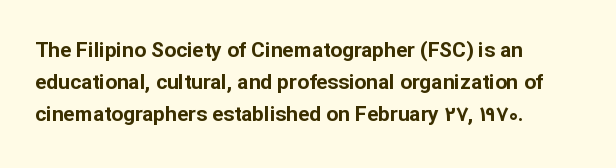
{"italic": "no", "bold": "yes", "underline": "no", "align": "left", "line_spacing": "normal", "line_spacing_ratio": 1.52, "letter_spacing": "normal", "letter_spacing_em": 0.0, "glyph_px": 21}
